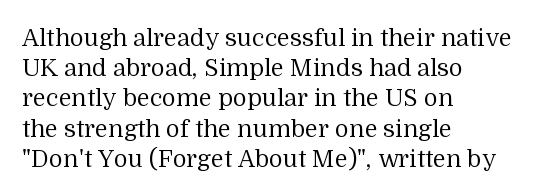
The image shows 24 px text type, upright; set left-aligned, normal line spacing (1.26x), normal letter spacing, not underlined.
